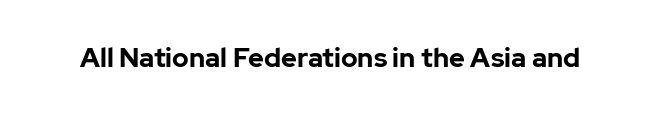
Q: Is the text bold? A: Yes.
Q: Is the text italic (slanted)? A: No, it is upright.
Q: Is the text underlined? A: No.
Q: Is the spacing between letters normal or unusually wide? A: Normal.
